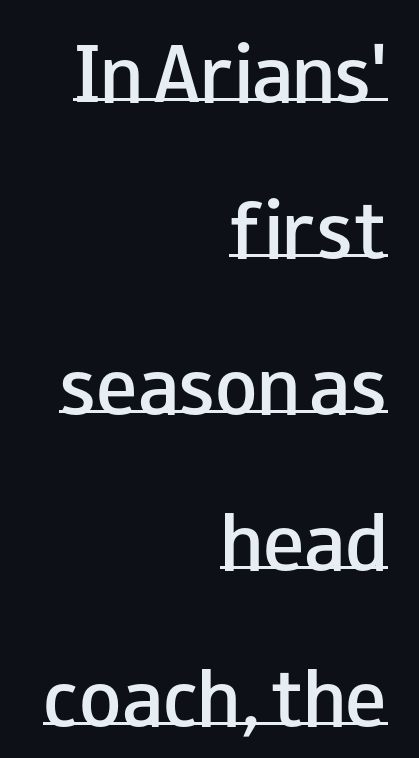
Q: Is the text bold? A: Semi-bold.
Q: Is the text italic (slanted)? A: No, it is upright.
Q: Is the typeface a serif or a sans-serif typeface? A: Sans-serif.
Q: Is the text underlined? A: Yes.
Q: How is the paragraph aligned? A: Right-aligned.
Q: Is the spacing between letters normal or unusually wide? A: Normal.
Q: Is the spacing between lines tight, normal or loose? A: Loose.
Q: Width (condensed, normal, or wide)? A: Wide.
Q: Stroke contrast? A: Low.
Q: x-height? A: Small.
Q: Monospaced? A: No.
